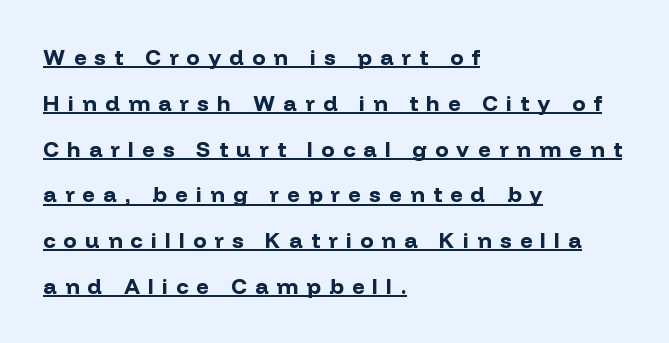
The image shows 22 px bold type, upright; set left-aligned, loose line spacing (2.08x), unusually wide letter spacing (+0.38 em), underlined.
